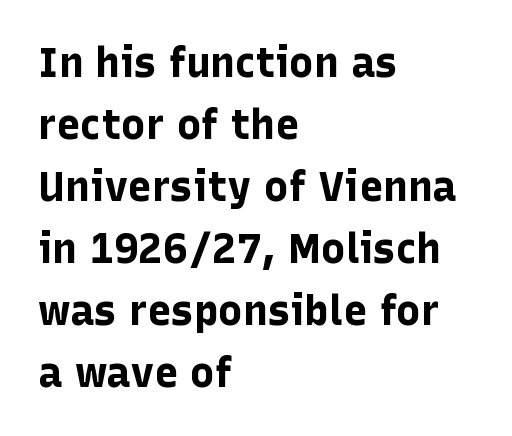
{"serif": "no", "italic": "no", "bold": "yes", "weight": "bold", "width": "normal", "stroke_contrast": "low", "x_height": "medium", "monospaced": "no", "underline": "no", "align": "left", "line_spacing": "normal", "line_spacing_ratio": 1.51, "letter_spacing": "normal", "letter_spacing_em": 0.0, "glyph_px": 41}
